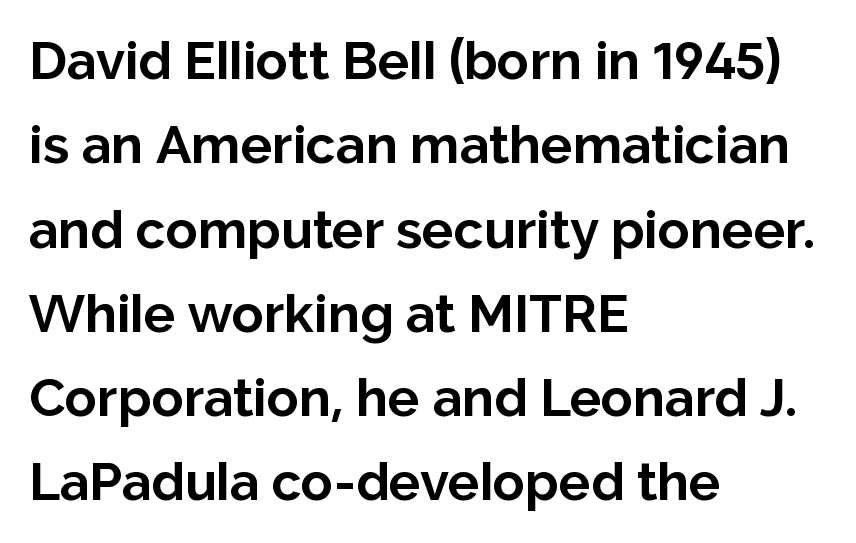
{"serif": "no", "italic": "no", "bold": "yes", "weight": "bold", "width": "normal", "stroke_contrast": "low", "x_height": "medium", "monospaced": "no", "underline": "no", "align": "left", "line_spacing": "normal", "line_spacing_ratio": 1.59, "letter_spacing": "normal", "letter_spacing_em": 0.0, "glyph_px": 53}
